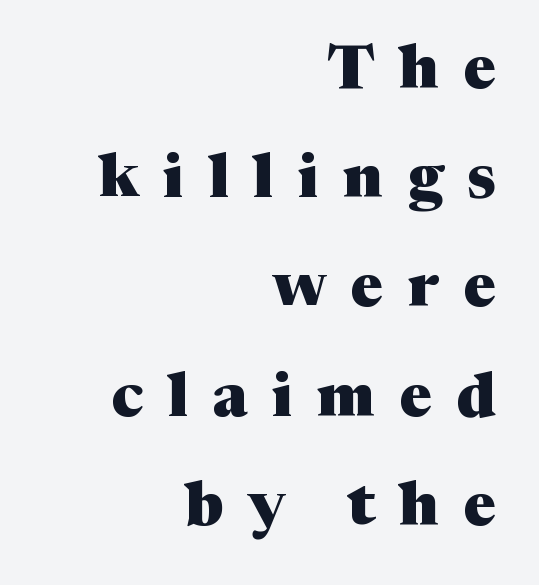
Q: Is the text bold? A: Yes.
Q: Is the text italic (slanted)? A: No, it is upright.
Q: Is the typeface a serif or a sans-serif typeface? A: Serif.
Q: Is the text underlined? A: No.
Q: How is the paragraph aligned? A: Right-aligned.
Q: Is the spacing between letters normal or unusually wide? A: Unusually wide.
Q: Width (condensed, normal, or wide)? A: Normal.
Q: Stroke contrast? A: Medium.
Q: x-height? A: Medium.
Q: Monospaced? A: No.
